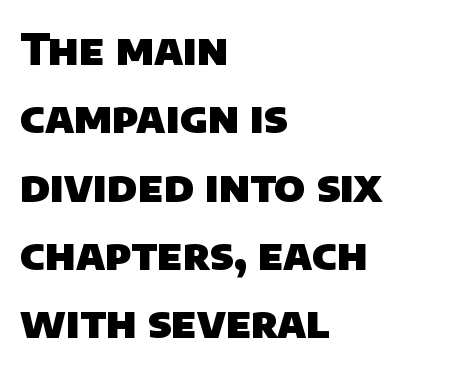
Q: Is the text bold? A: Yes.
Q: Is the typeface a serif or a sans-serif typeface? A: Sans-serif.
Q: Is the text underlined? A: No.
Q: How is the paragraph aligned? A: Left-aligned.
Q: Is the spacing between letters normal or unusually wide? A: Normal.
Q: Is the spacing between lines tight, normal or loose? A: Normal.
Q: Width (condensed, normal, or wide)? A: Normal.
Q: Stroke contrast? A: Low.
Q: x-height? A: Large.
Q: Monospaced? A: No.
